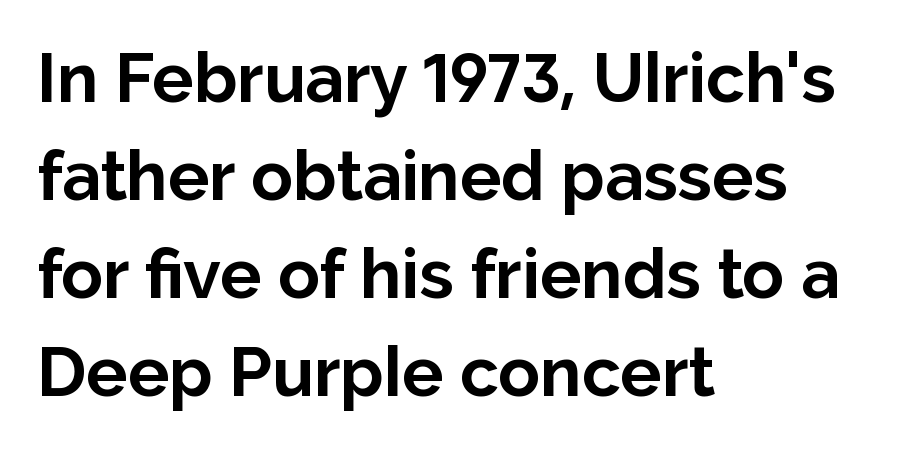
This rendering uses left alignment, leaving the right contour irregular. These lines are composed in type without serifs. The letters advance in unequal steps, a hallmark of proportional type. Nobody drew a line under any word here. Default kerning and tracking; the words read as compact shapes.
